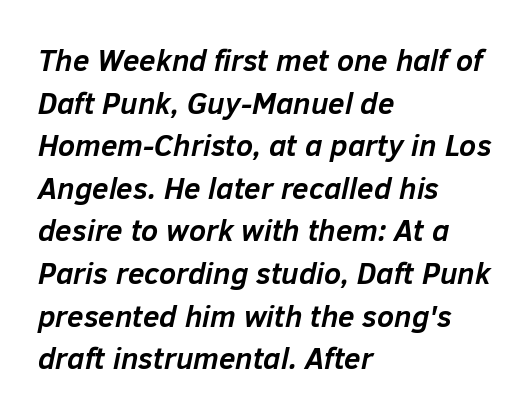
Q: Is the text bold? A: Yes.
Q: Is the text italic (slanted)? A: Yes, it leans right by about 12 degrees.
Q: Is the text underlined? A: No.
Q: How is the paragraph aligned? A: Left-aligned.
Q: Is the spacing between letters normal or unusually wide? A: Normal.
Q: Is the spacing between lines tight, normal or loose? A: Normal.
Q: Width (condensed, normal, or wide)? A: Normal.
Q: Stroke contrast? A: Low.
Q: x-height? A: Medium.
Q: Monospaced? A: No.
